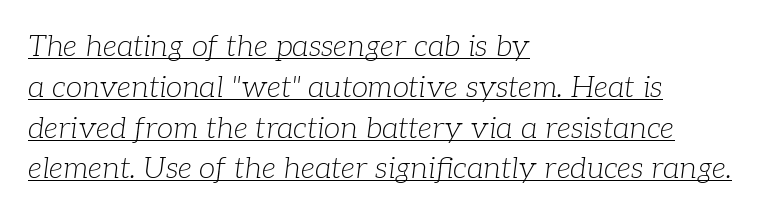
The font sits on the lighter half of the weight spectrum, regular included. Left-aligned paragraph, ragged on the right. Observe the serifs anchoring each vertical stroke in this sample. Does the leading feel generous? No, just average. This rendering features underlined lettering.
